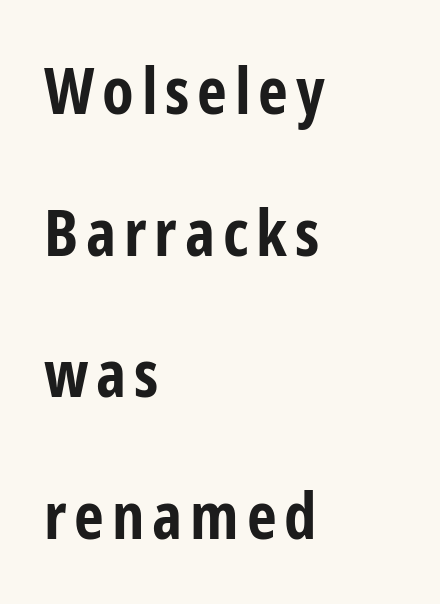
The image shows 65 px bold, condensed sans-serif type, upright; set left-aligned, loose line spacing (2.18x), not underlined; low stroke contrast and a medium x-height.
